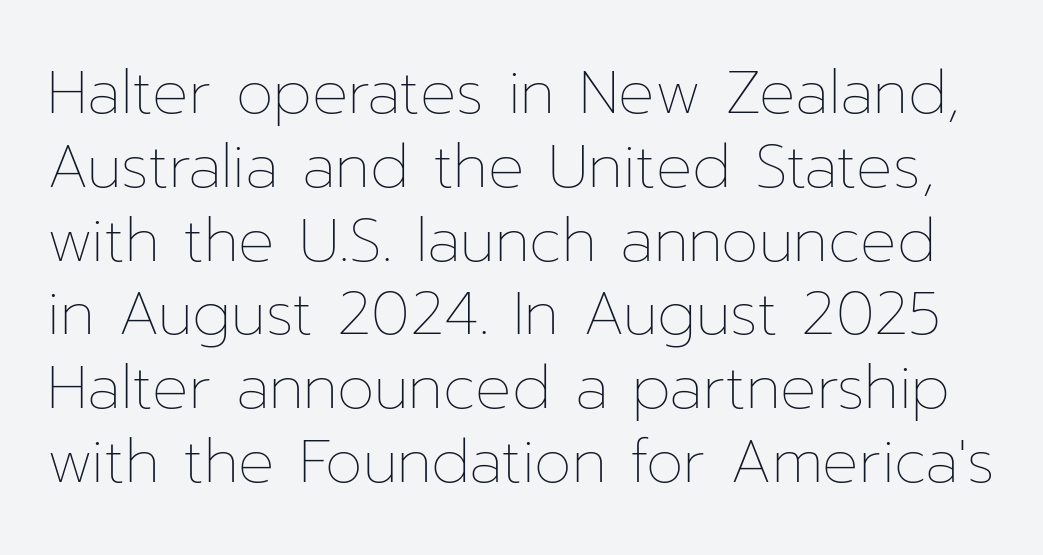
Descenders are the only things crossing below the line. Looks like regular typesetting: each glyph gets only the width it needs. Glyph-to-glyph distance matches everyday printed text. This is roman type, the default non-slanted kind. Summary of weight: not heavy and not bold.
